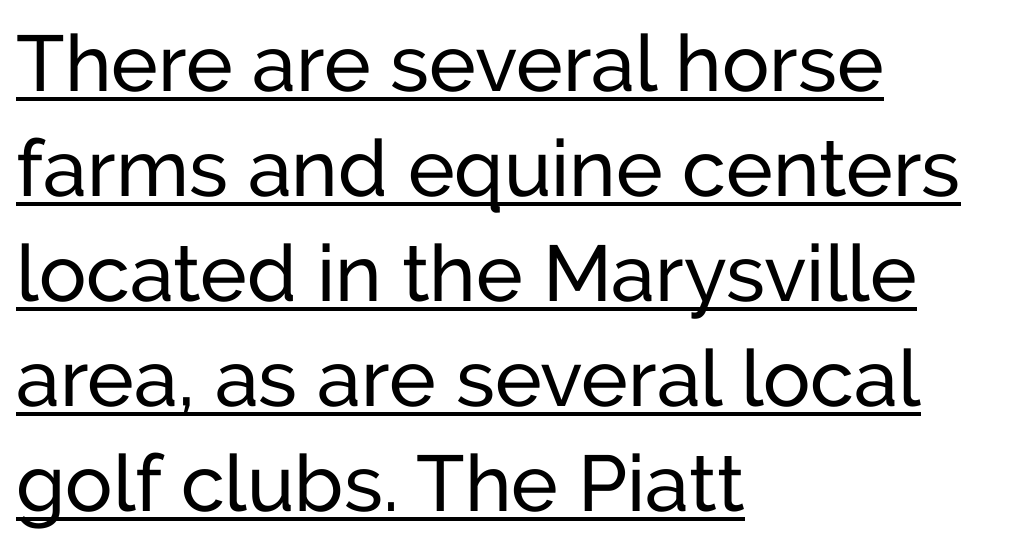
Q: Is the text italic (slanted)? A: No, it is upright.
Q: Is the typeface a serif or a sans-serif typeface? A: Sans-serif.
Q: Is the text underlined? A: Yes.
Q: How is the paragraph aligned? A: Left-aligned.
Q: Is the spacing between letters normal or unusually wide? A: Normal.
Q: Is the spacing between lines tight, normal or loose? A: Normal.
Q: Width (condensed, normal, or wide)? A: Normal.
Q: Stroke contrast? A: Low.
Q: x-height? A: Medium.
Q: Monospaced? A: No.
